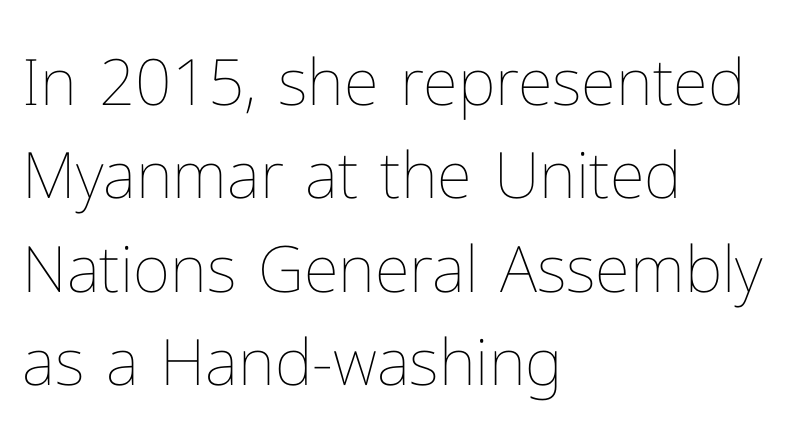
Q: Is the text bold? A: No.
Q: Is the text italic (slanted)? A: No, it is upright.
Q: Is the text underlined? A: No.
Q: How is the paragraph aligned? A: Left-aligned.
Q: Is the spacing between letters normal or unusually wide? A: Normal.
Q: Is the spacing between lines tight, normal or loose? A: Normal.
Q: Width (condensed, normal, or wide)? A: Normal.
Q: Stroke contrast? A: Low.
Q: x-height? A: Medium.
Q: Monospaced? A: No.
